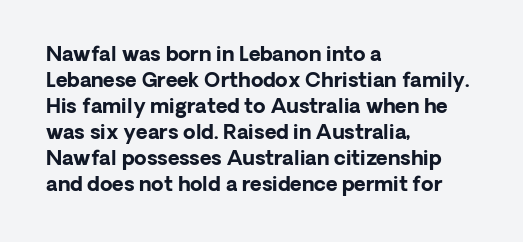
The image shows 20 px bold type, upright; set left-aligned, normal line spacing (1.3x), normal letter spacing, not underlined.
